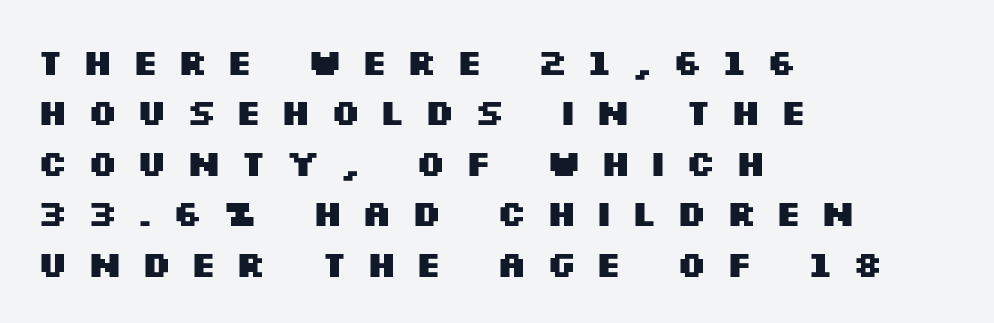
The compositor pushed each line to the left boundary. The type is letterspaced generously, with wide tracking. A typesetter would call this proportional, since set widths differ per character. Weight: bold.
